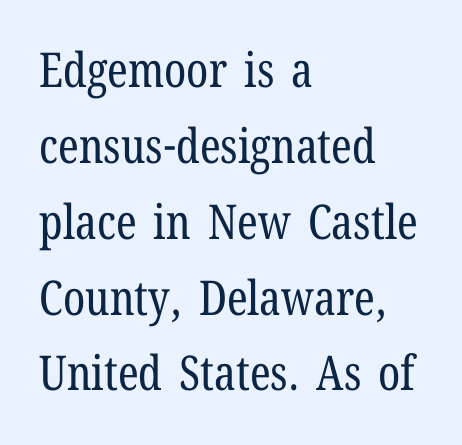
The image shows 48 px regular-weight, condensed serif type, upright; set left-aligned, normal line spacing (1.58x), normal letter spacing, not underlined; low stroke contrast and a medium x-height.
